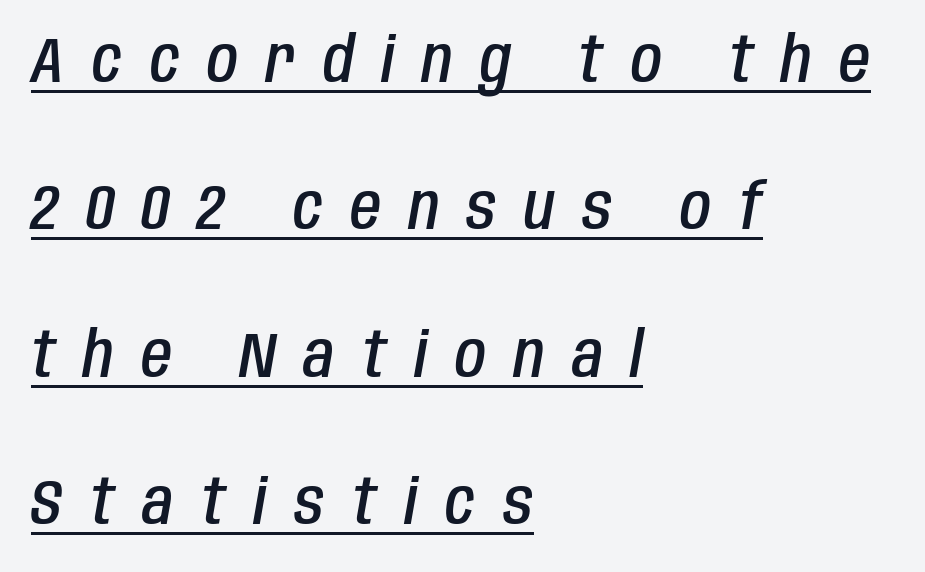
{"italic": "yes", "lean": "right", "slant_degrees": 10, "bold": "semi", "weight": "semibold", "width": "condensed", "stroke_contrast": "low", "x_height": "large", "monospaced": "no", "underline": "yes", "align": "left", "line_spacing": "loose", "line_spacing_ratio": 2.34, "letter_spacing": "wide", "letter_spacing_em": 0.44, "glyph_px": 63}
